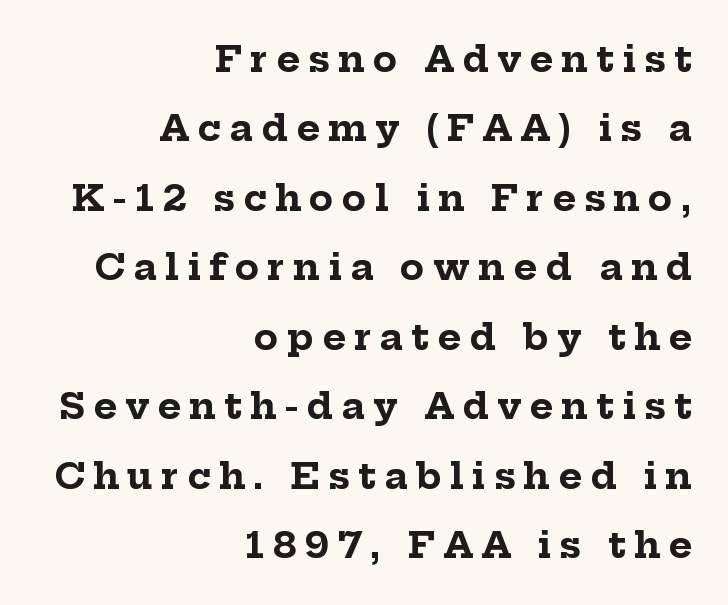
{"serif": "yes", "italic": "no", "bold": "yes", "weight": "bold", "width": "normal", "stroke_contrast": "low", "x_height": "medium", "monospaced": "no", "underline": "no", "align": "right", "line_spacing": "loose", "line_spacing_ratio": 1.93, "letter_spacing": "wide", "letter_spacing_em": 0.23, "glyph_px": 36}
